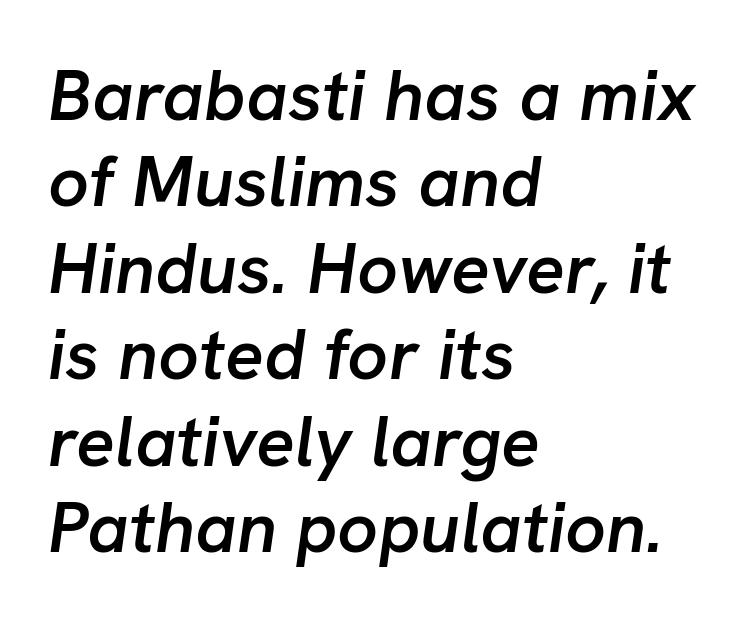
Q: Is the text bold? A: Semi-bold.
Q: Is the text italic (slanted)? A: Yes, it leans right by about 8 degrees.
Q: Is the text underlined? A: No.
Q: How is the paragraph aligned? A: Left-aligned.
Q: Is the spacing between letters normal or unusually wide? A: Normal.
Q: Width (condensed, normal, or wide)? A: Normal.
Q: Stroke contrast? A: Low.
Q: x-height? A: Medium.
Q: Monospaced? A: No.
